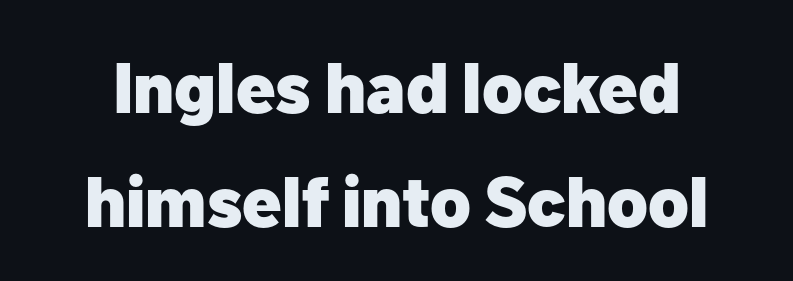
This sample has the flowing, uneven cadence of proportional lettering. This sample uses plain, unmodified letter spacing. These lines sit exactly where default settings would place them. The gap between lines stays unmarked. Unlike a traditional serif, this face leaves its strokes unadorned. The sample has been set heavy, in full bold.
